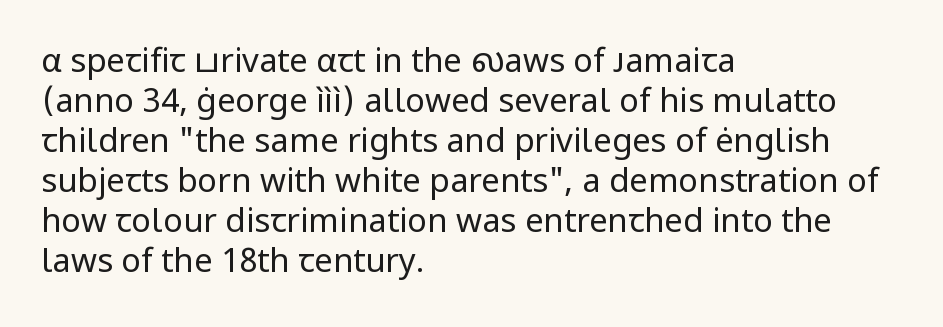
Q: Is the text bold? A: No.
Q: Is the text italic (slanted)? A: No, it is upright.
Q: Is the typeface a serif or a sans-serif typeface? A: Sans-serif.
Q: Is the text underlined? A: No.
Q: How is the paragraph aligned? A: Left-aligned.
Q: Is the spacing between letters normal or unusually wide? A: Normal.
Q: Width (condensed, normal, or wide)? A: Normal.
Q: Stroke contrast? A: Low.
Q: x-height? A: Medium.
Q: Monospaced? A: No.
